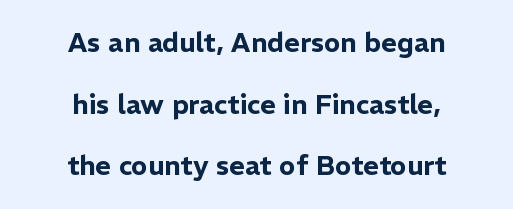
Each row of text sits above clean, open space. Every row of glyphs is offset so its center matches the block's center. The space between consecutive lines is lavish. There is no visible air inserted between adjacent glyphs. A roman cut, with each character standing at attention.
